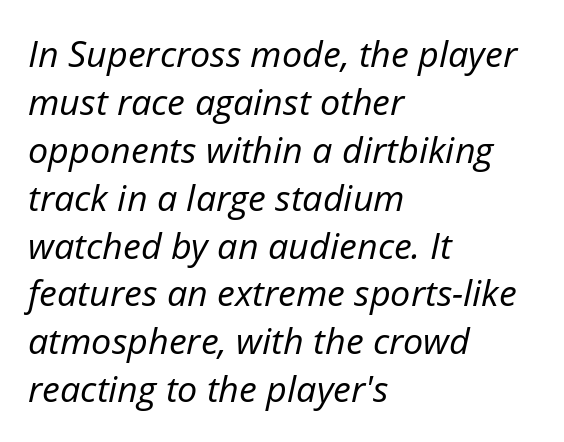
The image shows 36 px regular-weight type, italic (leaning right); set left-aligned, normal line spacing (1.33x), normal letter spacing, not underlined; low stroke contrast and a medium x-height.
